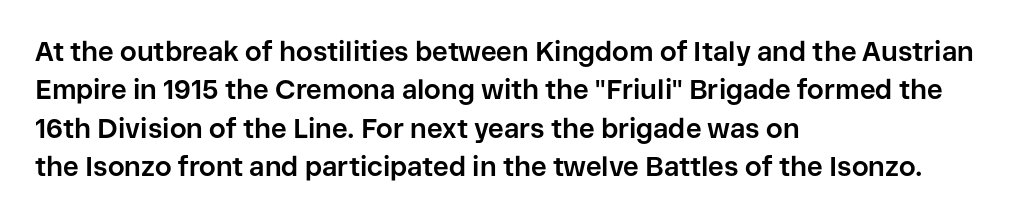
Glyph-to-glyph distance matches everyday printed text. Notice how thick the strokes are: this is what a full bold looks like. A normal amount of white space separates one row of letters from the next. Only glyphs here, with clear space below each row. Vertical strokes here are truly vertical.
